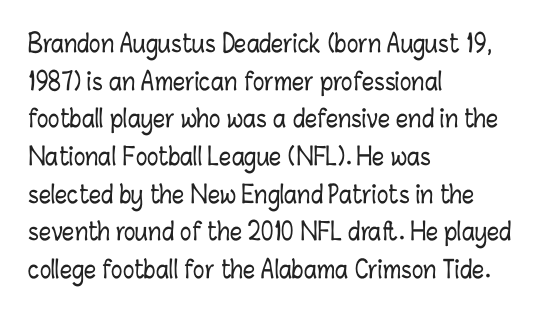
Students, observe: this is what conventionally led text looks like. When letters stand straight like this, we call the style roman or upright. Horizontally, the lines are justified to the leading edge only. The type is set solid horizontally, with unmodified tracking. The baseline area is clear.
